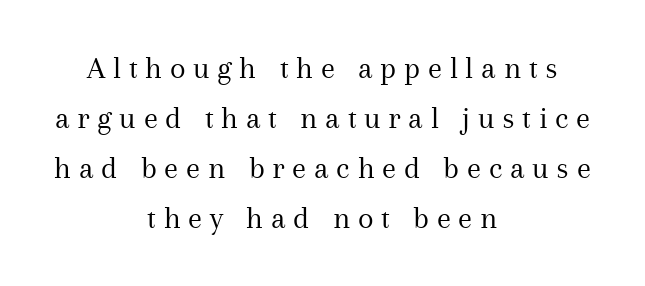
This sample uses expanded letter spacing, leaving extra air between glyphs. Look at the bottom of the vertical strokes: they flare into serifs here. The string is rendered with underlining switched off. Leading matches the norm, producing a regular column.
